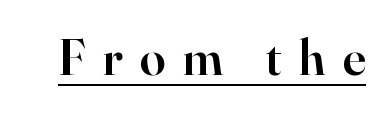
Q: Is the text bold? A: Semi-bold.
Q: Is the text italic (slanted)? A: No, it is upright.
Q: Is the typeface a serif or a sans-serif typeface? A: Serif.
Q: Is the text underlined? A: Yes.
Q: Is the spacing between letters normal or unusually wide? A: Unusually wide.
Q: Width (condensed, normal, or wide)? A: Normal.
Q: Stroke contrast? A: High.
Q: x-height? A: Small.
Q: Monospaced? A: No.
